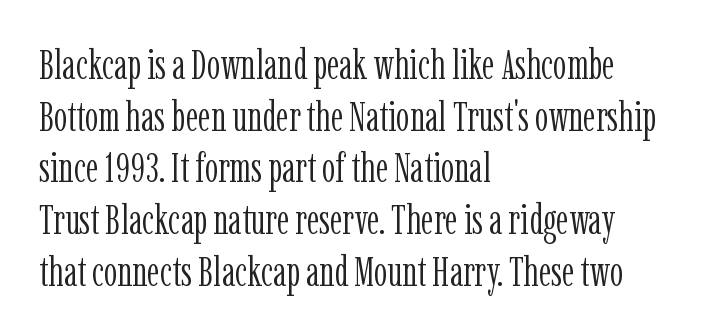
The text block is weighted toward the left margin, trailing off unevenly rightward. The letters stand straight up with perfectly vertical stems. No heavy texture on the line: the type isn't bold. This sample uses a serif face.
